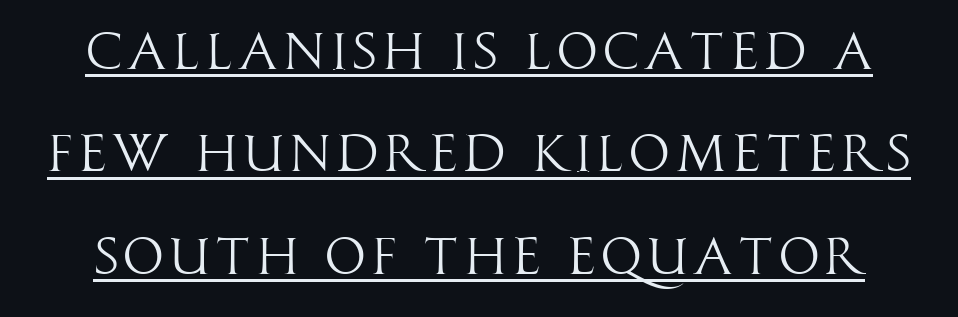
The image shows 52 px light, condensed sans-serif type, upright; set loose line spacing (1.97x), underlined; high stroke contrast and a large x-height.
